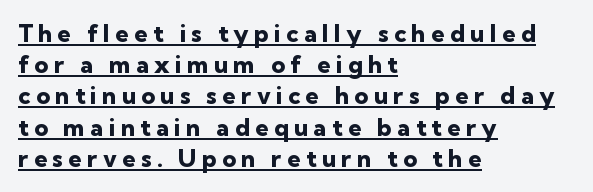
{"italic": "no", "bold": "yes", "underline": "yes", "align": "left", "line_spacing": "normal", "line_spacing_ratio": 1.3, "letter_spacing": "wide", "letter_spacing_em": 0.22, "glyph_px": 24}
